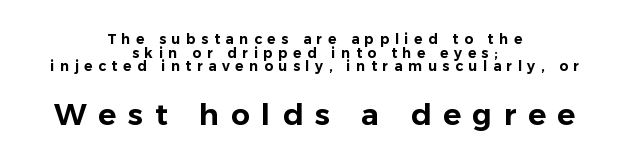
The image shows 30 px sans-serif type, upright; set centered, tight line spacing (0.98x), unusually wide letter spacing (+0.39 em), not underlined; the second (bottom) block is 2.14x larger; low stroke contrast and a medium x-height.
